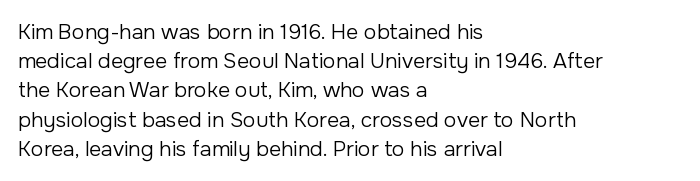
{"italic": "no", "bold": "no", "underline": "no", "align": "left", "line_spacing": "normal", "line_spacing_ratio": 1.39, "letter_spacing": "normal", "letter_spacing_em": 0.0, "glyph_px": 21}
